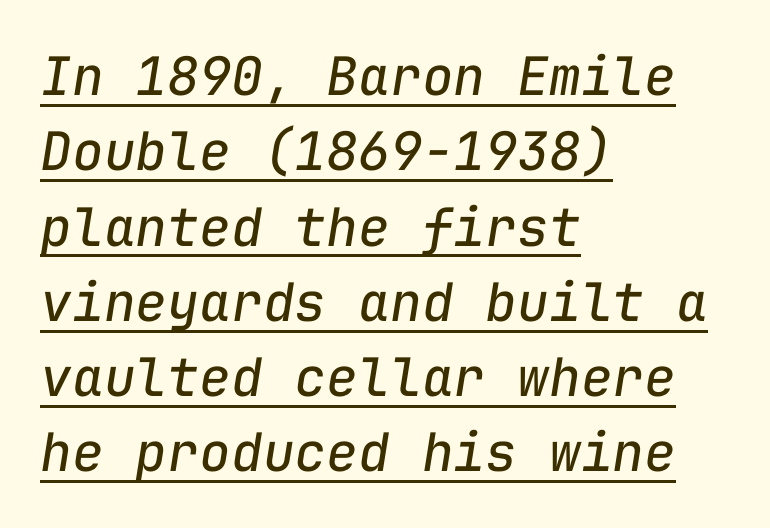
The image shows 53 px regular-weight type, italic (leaning right), monospaced; set left-aligned, normal line spacing (1.42x), normal letter spacing, underlined; low stroke contrast and a medium x-height.
